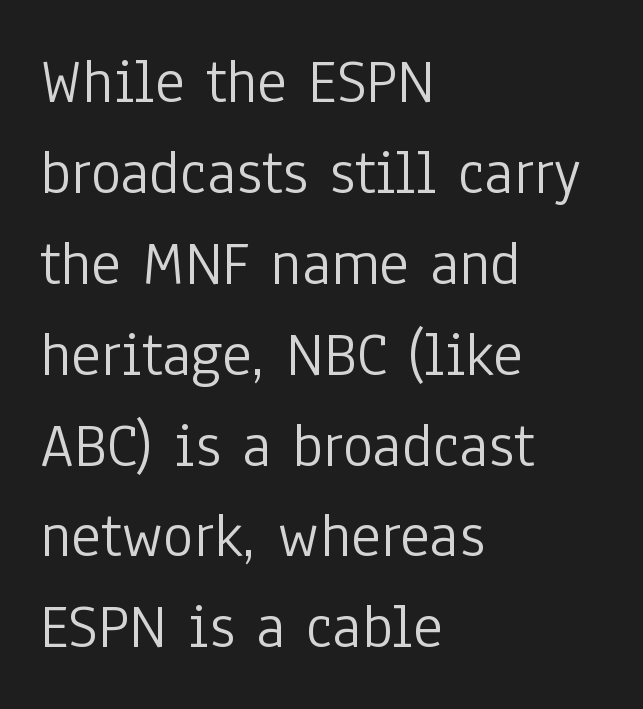
{"serif": "no", "italic": "no", "bold": "no", "weight": "light", "width": "condensed", "stroke_contrast": "low", "x_height": "medium", "monospaced": "no", "underline": "no", "align": "left", "line_spacing": "normal", "line_spacing_ratio": 1.42, "letter_spacing": "normal", "letter_spacing_em": 0.0, "glyph_px": 64}
